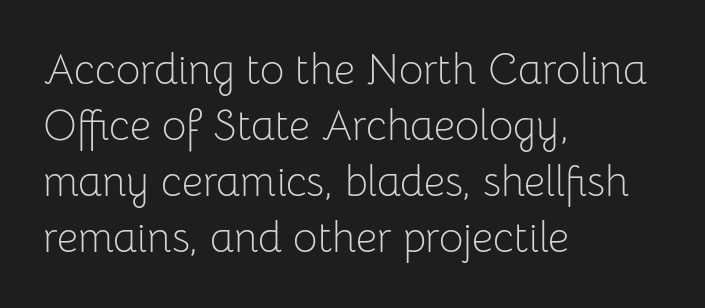
Q: Is the text bold? A: No.
Q: Is the text italic (slanted)? A: No, it is upright.
Q: Is the typeface a serif or a sans-serif typeface? A: Sans-serif.
Q: Is the text underlined? A: No.
Q: How is the paragraph aligned? A: Left-aligned.
Q: Is the spacing between letters normal or unusually wide? A: Normal.
Q: Is the spacing between lines tight, normal or loose? A: Normal.
Q: Width (condensed, normal, or wide)? A: Normal.
Q: Stroke contrast? A: Low.
Q: x-height? A: Medium.
Q: Monospaced? A: No.
